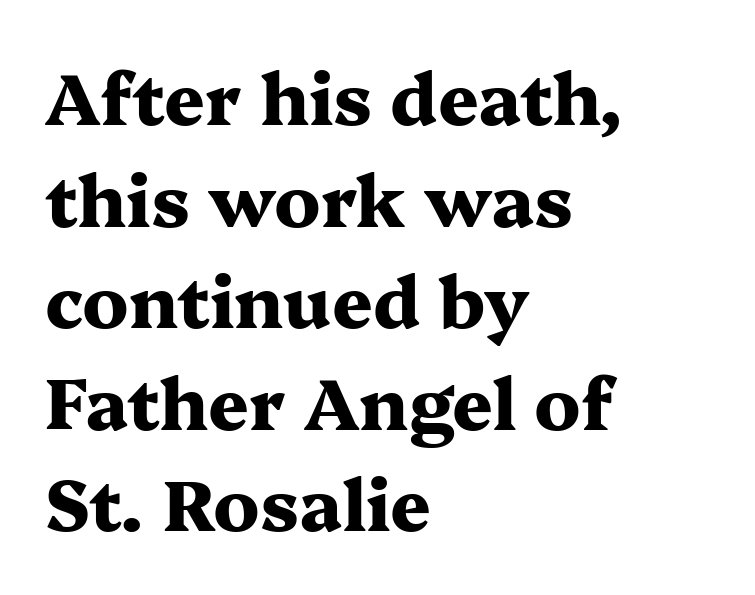
The image shows 71 px heavy, wide serif type, upright; set left-aligned, normal line spacing (1.43x), normal letter spacing, not underlined; medium stroke contrast and a medium x-height.
